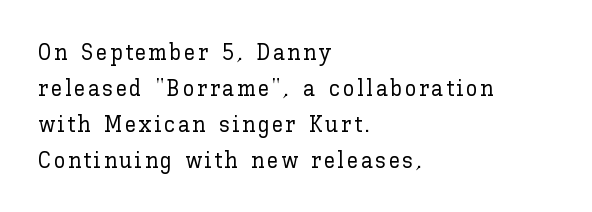
Q: Is the text italic (slanted)? A: No, it is upright.
Q: Is the text underlined? A: No.
Q: How is the paragraph aligned? A: Left-aligned.
Q: Is the spacing between lines tight, normal or loose? A: Normal.
